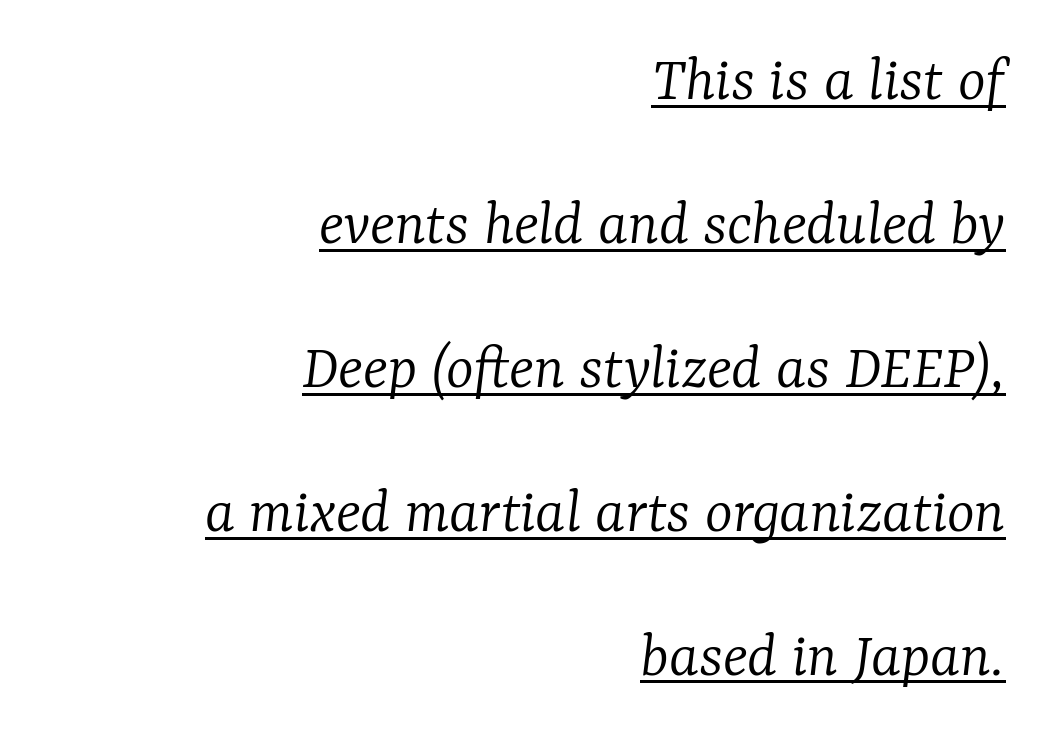
The rendering keeps characters at their native spacing. A baseline rule has been typeset under these characters. Every row of glyphs terminates at an identical x-position on the right. The letters advance in unequal steps, a hallmark of proportional type. Weight class: somewhere from thin through regular. Check where the strokes stop: tiny serifs finish them off.
